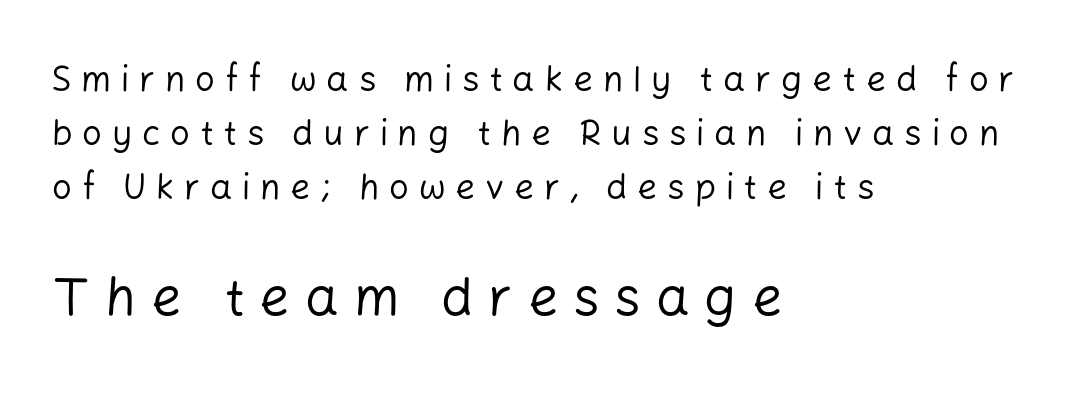
Does the bottom block carry the larger type? Yes, it does. A typesetter would call this proportional, since set widths differ per character. The weight tops out at a normal text grade. Typographically, this falls in the sans-serif category. If you drew a line through each stem, it would be perfectly vertical.
